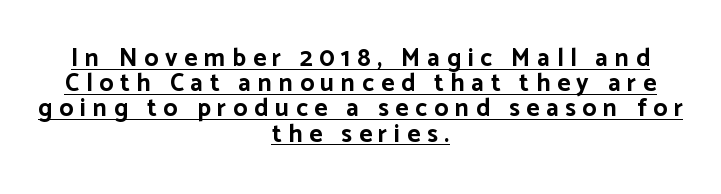
There is plenty of visible air inserted between adjacent glyphs. Quick note: not italic, upright. The lines are packed closely together with very little leading. Emphasis by weight is at full strength: bold. In CSS terms this would be text-align: center. The sample's only ornament is a line tracing under the words.
